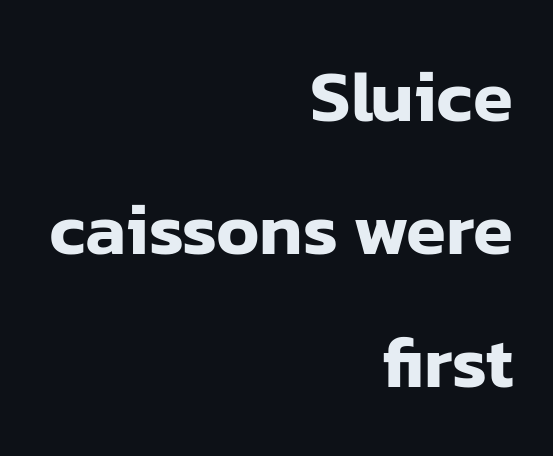
The image shows 73 px sans-serif type, upright; set right-aligned, line spacing 1.82x, normal letter spacing, not underlined; low stroke contrast and a medium x-height.
